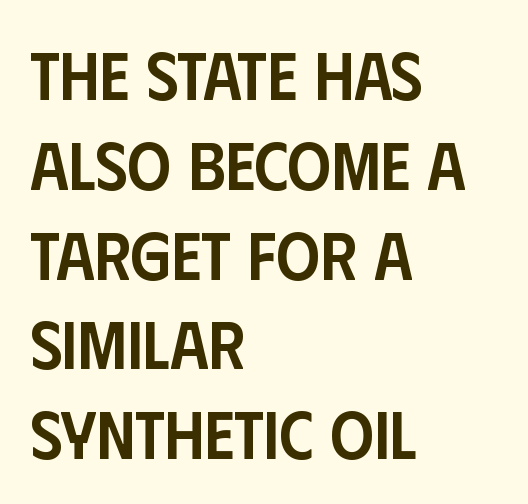
{"serif": "no", "italic": "no", "bold": "semi", "weight": "semibold", "width": "condensed", "stroke_contrast": "low", "x_height": "large", "monospaced": "no", "underline": "no", "align": "left", "line_spacing": "normal", "line_spacing_ratio": 1.32, "letter_spacing": "normal", "letter_spacing_em": 0.0, "glyph_px": 68}
